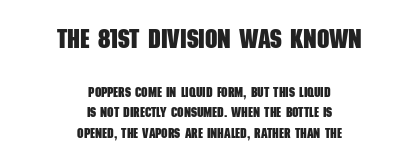
{"bold": "yes", "underline": "no", "align": "center", "line_spacing": "normal", "line_spacing_ratio": 1.46, "letter_spacing": "normal", "letter_spacing_em": 0.0, "larger_block": "first", "size_ratio": 1.93, "glyph_px": 27}
